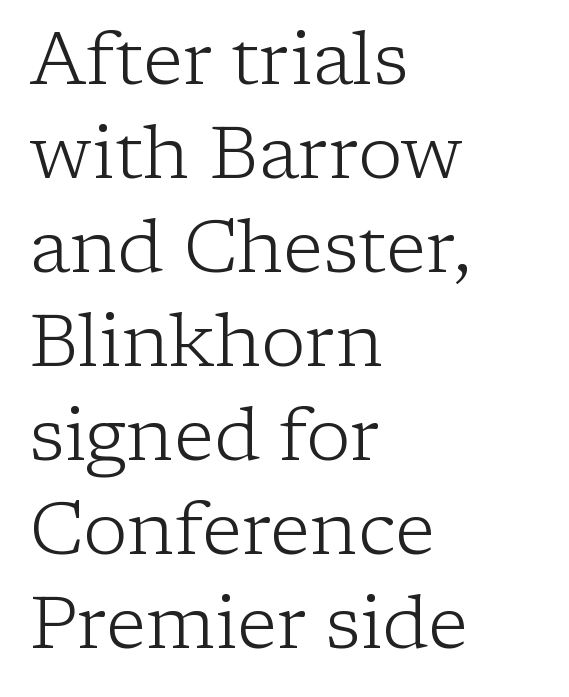
The image shows 74 px light serif type, upright; set left-aligned, normal line spacing (1.27x), normal letter spacing, not underlined; low stroke contrast and a medium x-height.
